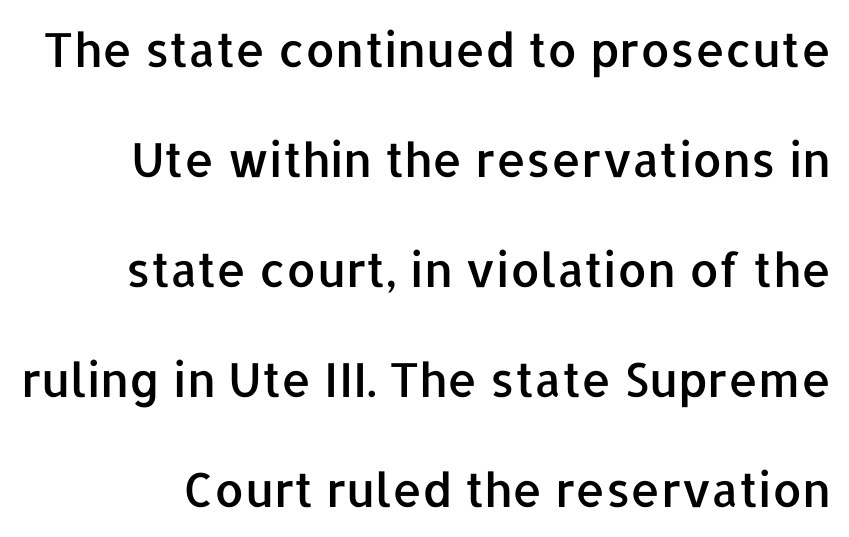
The image shows 47 px sans-serif type, upright; set loose line spacing (2.34x), normal letter spacing, not underlined; low stroke contrast and a medium x-height.
